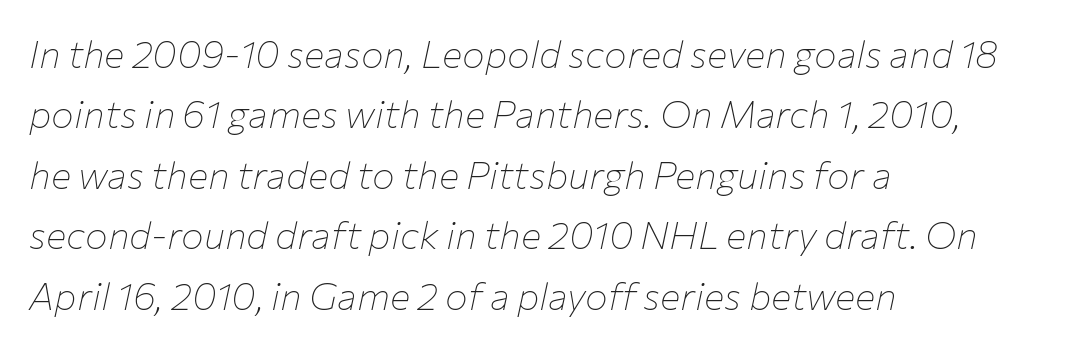
{"italic": "yes", "lean": "right", "slant_degrees": 12, "bold": "no", "weight": "thin", "width": "normal", "stroke_contrast": "low", "x_height": "medium", "monospaced": "no", "underline": "no", "align": "left", "line_spacing": "normal", "line_spacing_ratio": 1.59, "letter_spacing": "normal", "letter_spacing_em": 0.0, "glyph_px": 38}
